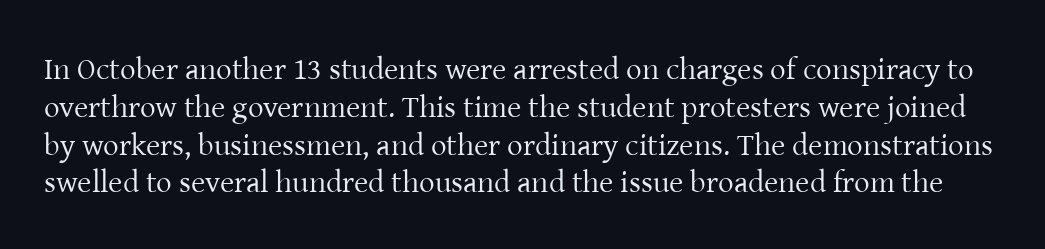
Q: Is the text bold? A: No.
Q: Is the text italic (slanted)? A: No, it is upright.
Q: Is the typeface a serif or a sans-serif typeface? A: Serif.
Q: Is the text underlined? A: No.
Q: Is the spacing between letters normal or unusually wide? A: Normal.
Q: Width (condensed, normal, or wide)? A: Normal.
Q: Stroke contrast? A: Low.
Q: x-height? A: Medium.
Q: Monospaced? A: No.
